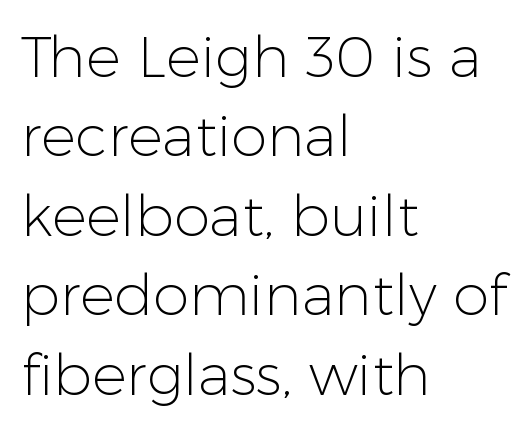
The image shows 58 px light sans-serif type, upright; set left-aligned, normal line spacing (1.37x), normal letter spacing, not underlined; low stroke contrast and a medium x-height.
